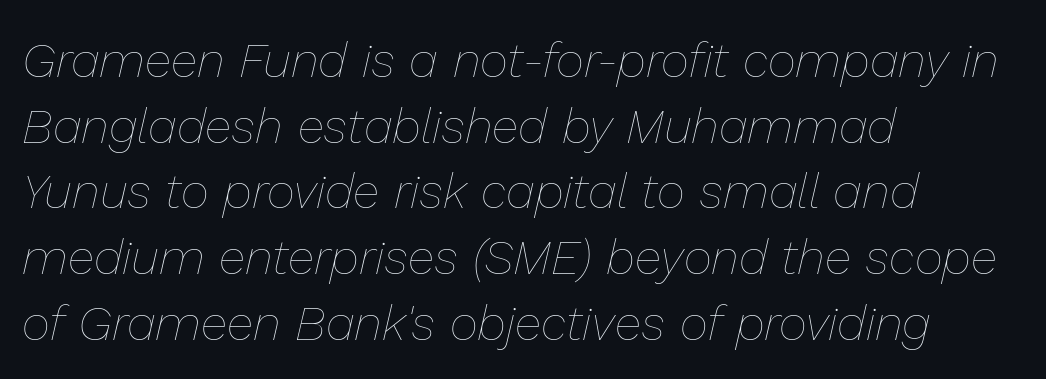
Q: Is the text bold? A: No.
Q: Is the text italic (slanted)? A: Yes, it leans right by about 13 degrees.
Q: Is the text underlined? A: No.
Q: How is the paragraph aligned? A: Left-aligned.
Q: Is the spacing between letters normal or unusually wide? A: Normal.
Q: Is the spacing between lines tight, normal or loose? A: Normal.
Q: Width (condensed, normal, or wide)? A: Normal.
Q: Stroke contrast? A: Low.
Q: x-height? A: Medium.
Q: Monospaced? A: No.
